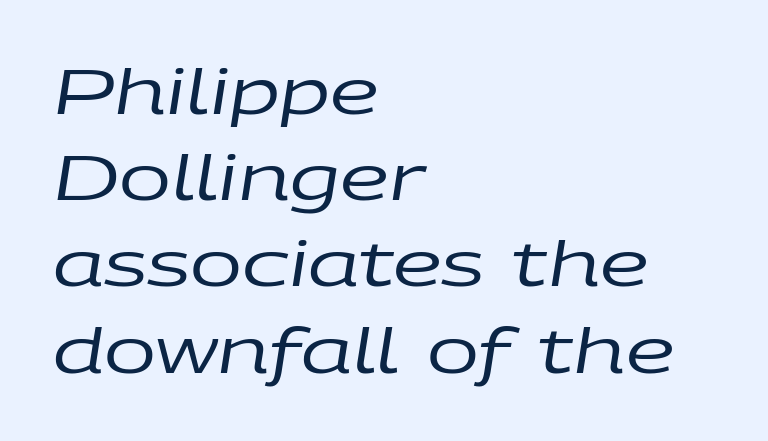
{"italic": "yes", "lean": "right", "slant_degrees": 9, "bold": "no", "weight": "regular", "width": "wide", "stroke_contrast": "low", "x_height": "large", "monospaced": "no", "underline": "no", "align": "left", "line_spacing": "normal", "line_spacing_ratio": 1.39, "letter_spacing": "normal", "letter_spacing_em": 0.0, "glyph_px": 62}
